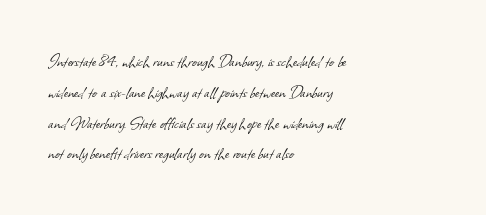
{"bold": "no", "underline": "no", "align": "left", "line_spacing": "normal", "line_spacing_ratio": 1.54, "letter_spacing": "normal", "letter_spacing_em": 0.0, "glyph_px": 20}
